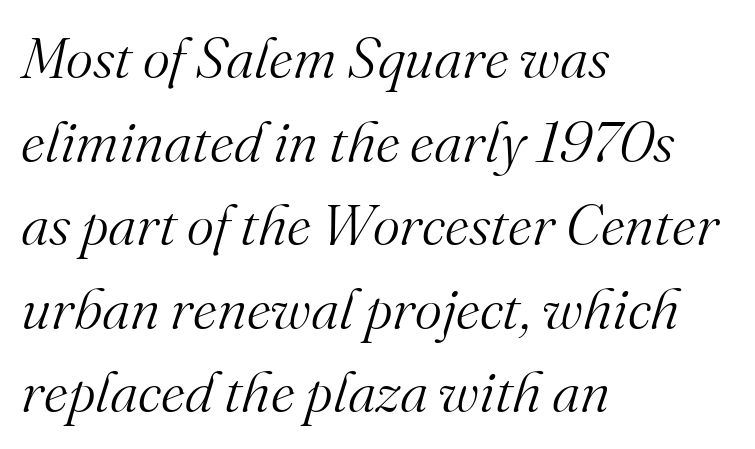
Q: Is the text bold? A: No.
Q: Is the text italic (slanted)? A: Yes, it leans right by about 16 degrees.
Q: Is the typeface a serif or a sans-serif typeface? A: Serif.
Q: Is the text underlined? A: No.
Q: How is the paragraph aligned? A: Left-aligned.
Q: Is the spacing between letters normal or unusually wide? A: Normal.
Q: Is the spacing between lines tight, normal or loose? A: Normal.
Q: Width (condensed, normal, or wide)? A: Normal.
Q: Stroke contrast? A: Medium.
Q: x-height? A: Small.
Q: Monospaced? A: No.
